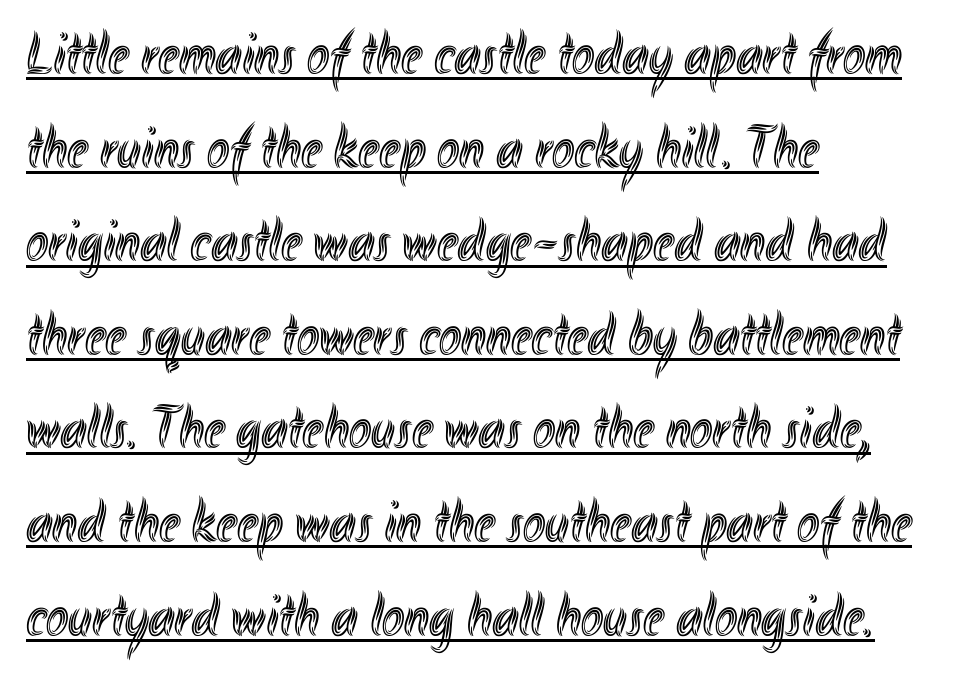
The image shows 60 px condensed type; set left-aligned, normal line spacing (1.56x), normal letter spacing, underlined; a small x-height.
